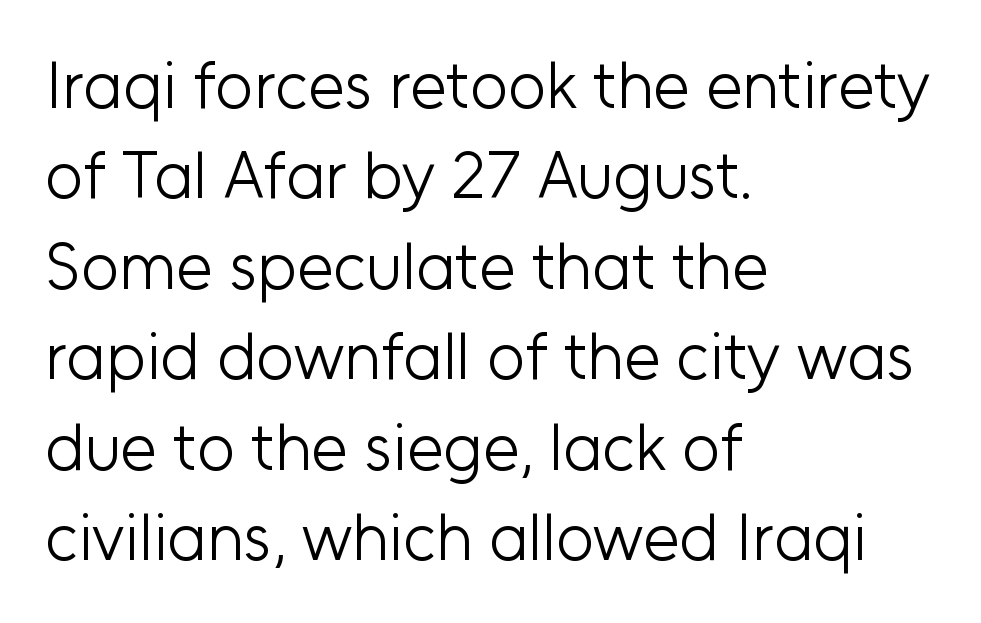
Q: Is the text bold? A: No.
Q: Is the text italic (slanted)? A: No, it is upright.
Q: Is the typeface a serif or a sans-serif typeface? A: Sans-serif.
Q: Is the text underlined? A: No.
Q: How is the paragraph aligned? A: Left-aligned.
Q: Is the spacing between letters normal or unusually wide? A: Normal.
Q: Is the spacing between lines tight, normal or loose? A: Normal.
Q: Width (condensed, normal, or wide)? A: Normal.
Q: Stroke contrast? A: Low.
Q: x-height? A: Medium.
Q: Monospaced? A: No.
